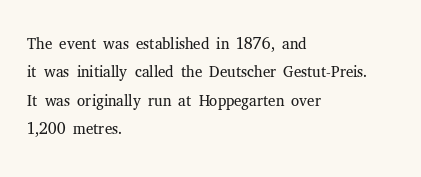
Q: Is the text bold? A: No.
Q: Is the text italic (slanted)? A: No, it is upright.
Q: Is the text underlined? A: No.
Q: How is the paragraph aligned? A: Left-aligned.
Q: Is the spacing between letters normal or unusually wide? A: Normal.
